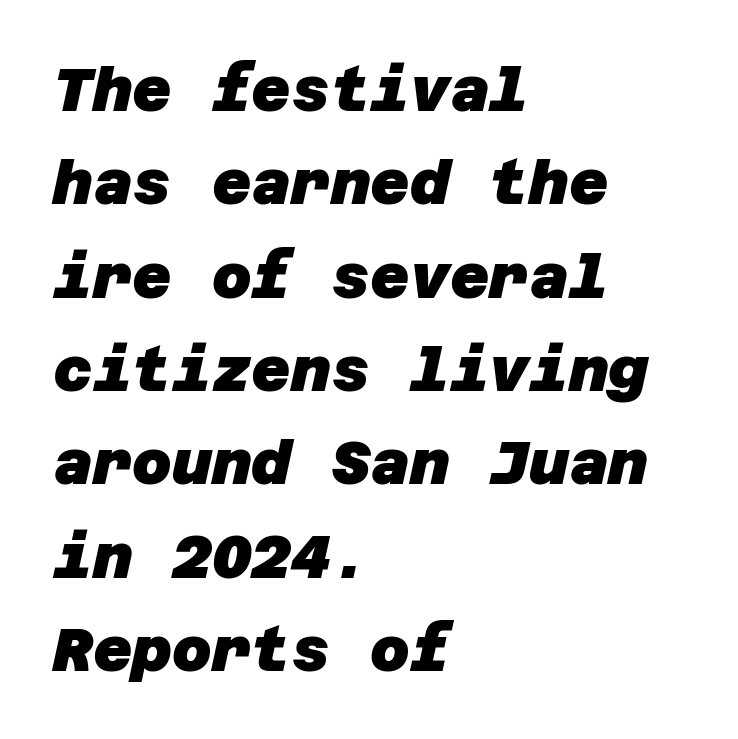
Leading matches the norm, producing a regular column. The paragraph has a hard left edge and a soft right edge. Any mark beneath the type? The region is blank. Notice how thick the strokes are: this is what a full bold looks like. The line texture is even and compact thanks to regular tracking. The glyphs in this specimen are sans serif.
